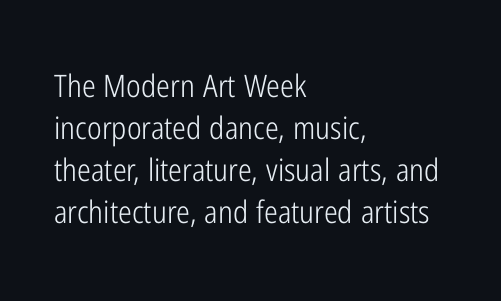
Stem width sits at or under what a default text font uses. The line-height multiplier appears to be the usual default. Proportional: the letters do not fall into vertical columns. The rendering shows plain stroke endings on the letterforms — a sans-serif design.
